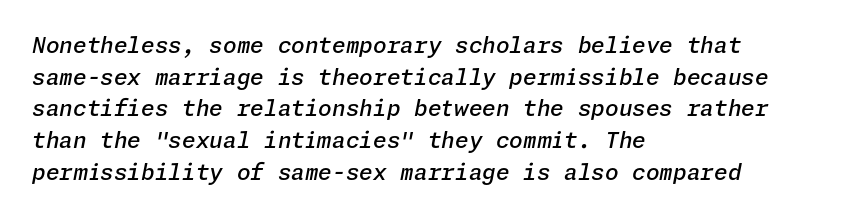
Weight check: semibold — heavier than regular, not quite bold. Which margin do the lines hug? The left one — the right edge is uneven. Observe the lean: these are italic letterforms. Any mark beneath the type? The region is blank.
